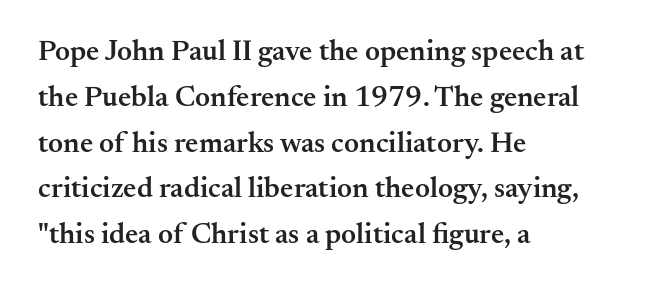
{"serif": "yes", "italic": "no", "bold": "semi", "weight": "semibold", "width": "normal", "stroke_contrast": "medium", "x_height": "small", "monospaced": "no", "underline": "no", "align": "left", "line_spacing": "normal", "line_spacing_ratio": 1.58, "letter_spacing": "normal", "letter_spacing_em": 0.0, "glyph_px": 29}
